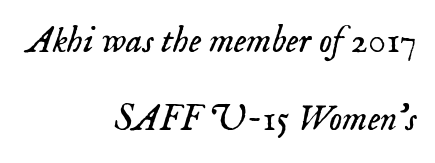
{"serif": "yes", "italic": "yes", "lean": "right", "slant_degrees": 18, "bold": "no", "weight": "light", "width": "normal", "stroke_contrast": "low", "x_height": "small", "monospaced": "no", "underline": "no", "align": "right", "line_spacing": "loose", "line_spacing_ratio": 2.11, "letter_spacing": "normal", "letter_spacing_em": 0.0, "glyph_px": 37}
